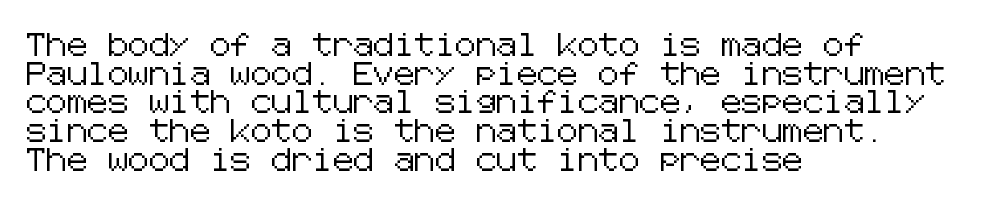
The image shows 23 px text type, upright; set left-aligned, normal line spacing (1.25x), normal letter spacing, not underlined.
